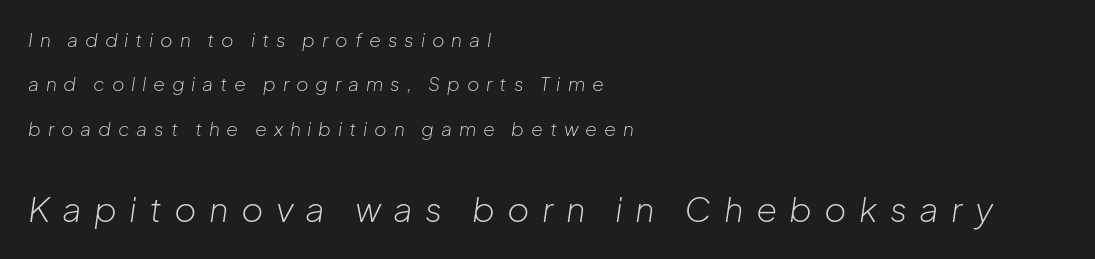
{"italic": "yes", "lean": "right", "slant_degrees": 8, "bold": "no", "weight": "light", "width": "normal", "stroke_contrast": "low", "x_height": "medium", "monospaced": "no", "underline": "no", "align": "left", "line_spacing": "loose", "line_spacing_ratio": 2.33, "letter_spacing": "wide", "letter_spacing_em": 0.36, "larger_block": "second", "size_ratio": 1.79, "glyph_px": 34}
